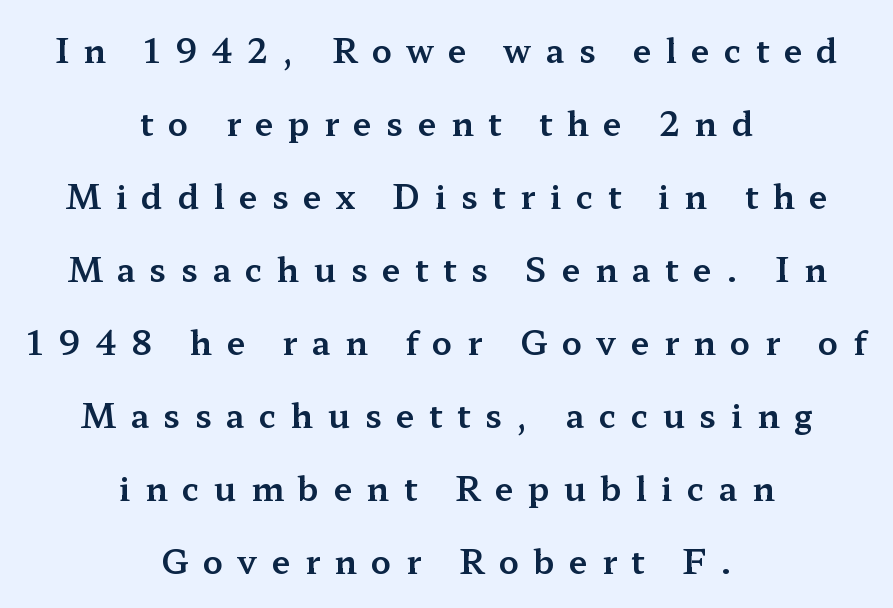
{"serif": "yes", "italic": "no", "width": "wide", "stroke_contrast": "medium", "x_height": "medium", "monospaced": "no", "underline": "no", "align": "center", "line_spacing": "loose", "line_spacing_ratio": 2.21, "letter_spacing": "wide", "letter_spacing_em": 0.44, "glyph_px": 33}
